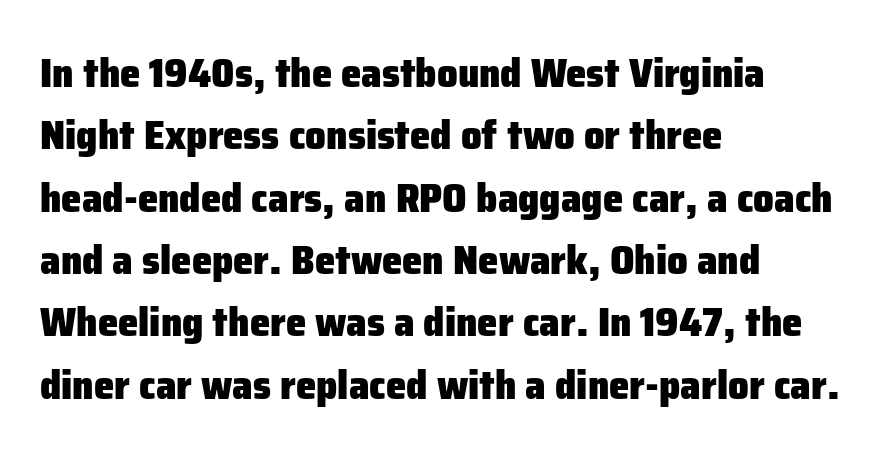
You can tell from the bare stems that sans-serif type was used. The lettering stays uniformly vertical, giving the passage a roman look. Heavy, bold letterforms. These lines are rendered in a variable-pitch font. Teacher's note: observe the even left margin — that is flush-left alignment. The tracking reads as untouched default to a designer's eye.
